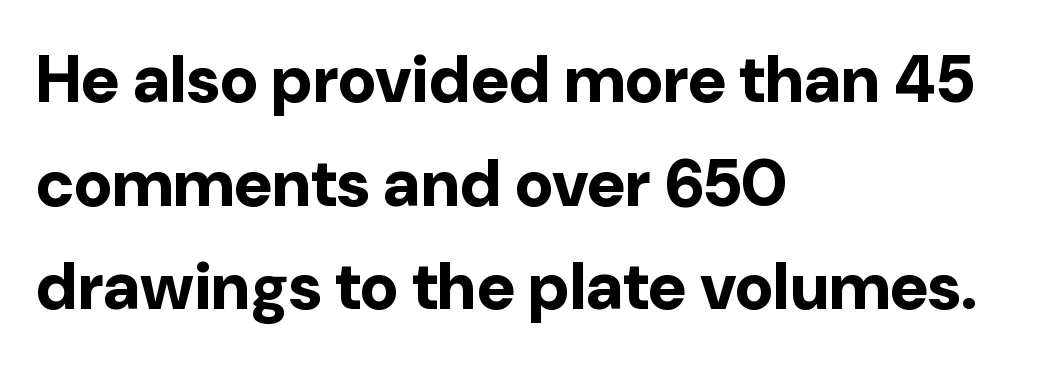
Reading down the block, your eye returns to a fixed left position each line. A full-strength bold gives these letters their thick strokes. Anything drawn beneath the words? Only blank space. Standard letterfit; no display-style spreading of the glyphs. Ordinary non-slanted type is in use. Unlike a traditional serif, this face leaves its strokes unadorned.
